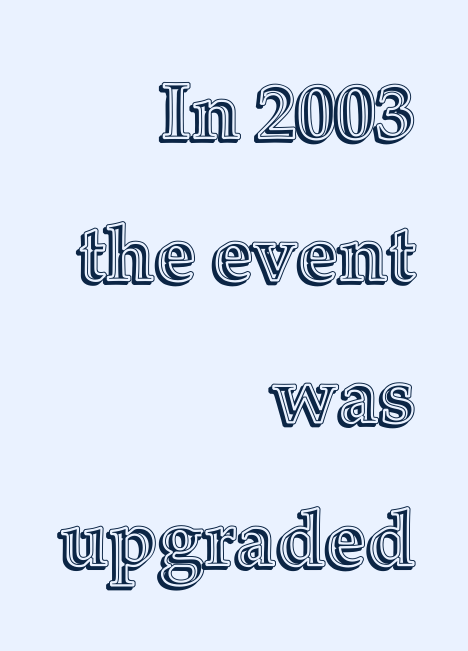
The image shows 79 px text type, upright; set right-aligned, line spacing 1.8x, normal letter spacing, not underlined; a medium x-height.
